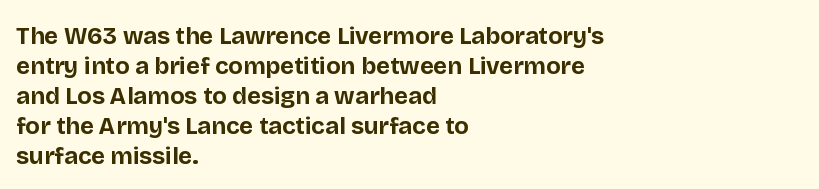
{"italic": "no", "bold": "yes", "underline": "no", "align": "left", "line_spacing": "normal", "line_spacing_ratio": 1.25, "letter_spacing": "normal", "letter_spacing_em": 0.0, "glyph_px": 24}
